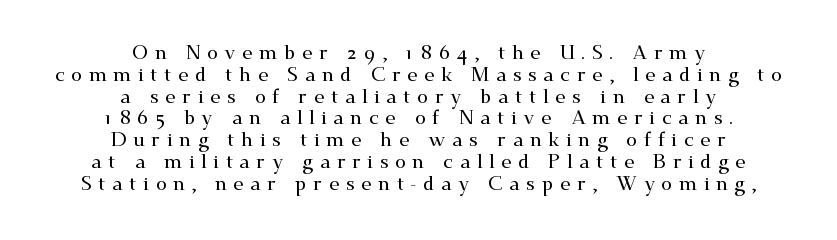
{"italic": "no", "underline": "no", "align": "center", "line_spacing": "tight", "line_spacing_ratio": 1.09, "letter_spacing": "wide", "letter_spacing_em": 0.32, "glyph_px": 20}
